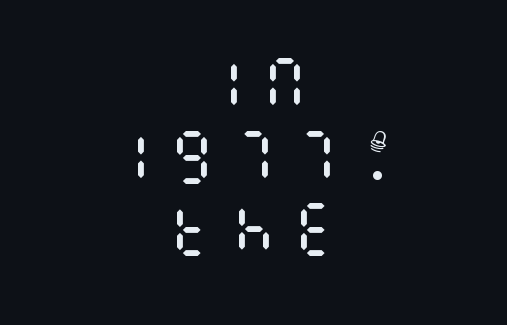
Q: Is the text bold? A: No.
Q: Is the text italic (slanted)? A: No, it is upright.
Q: Is the text underlined? A: No.
Q: How is the paragraph aligned? A: Centered.
Q: Is the spacing between letters normal or unusually wide? A: Unusually wide.
Q: Width (condensed, normal, or wide)? A: Condensed.
Q: Stroke contrast? A: Medium.
Q: x-height? A: Large.
